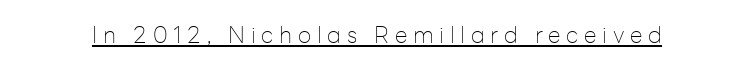
The image shows 23 px text type, upright; set unusually wide letter spacing (+0.25 em), underlined.
